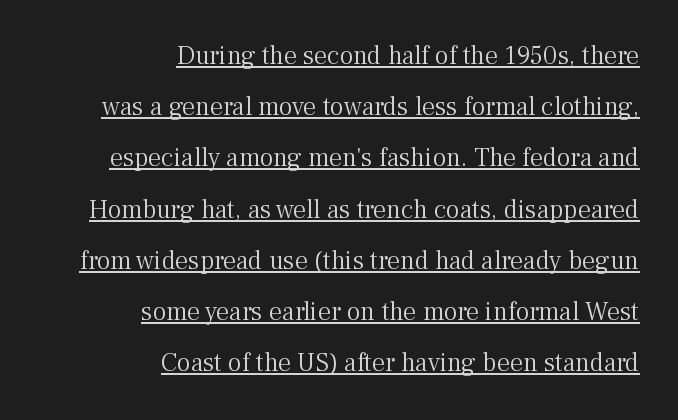
The image shows 26 px text type, upright; set right-aligned, loose line spacing (1.97x), normal letter spacing, underlined.
